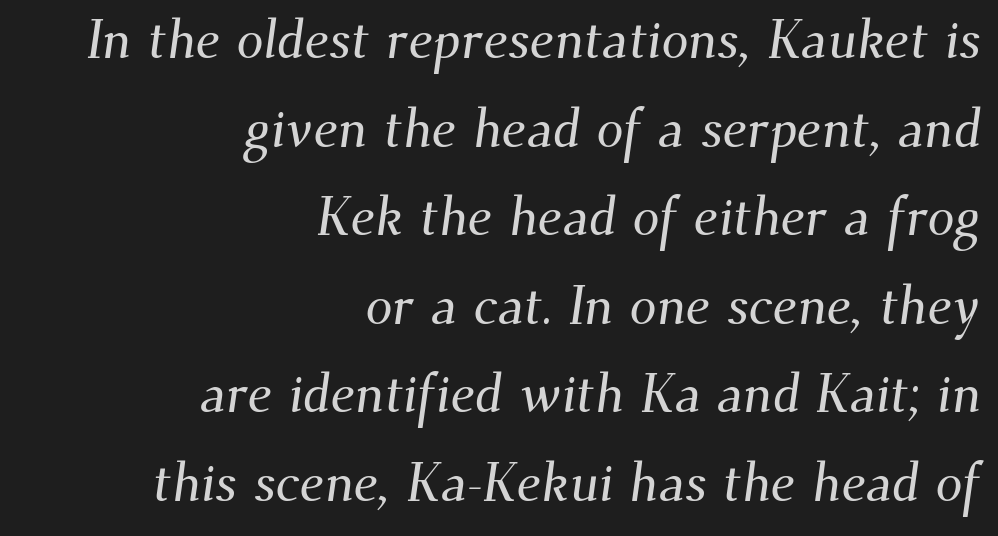
The image shows 54 px serif type; set right-aligned, normal line spacing (1.64x), normal letter spacing, not underlined; medium stroke contrast and a small x-height.
